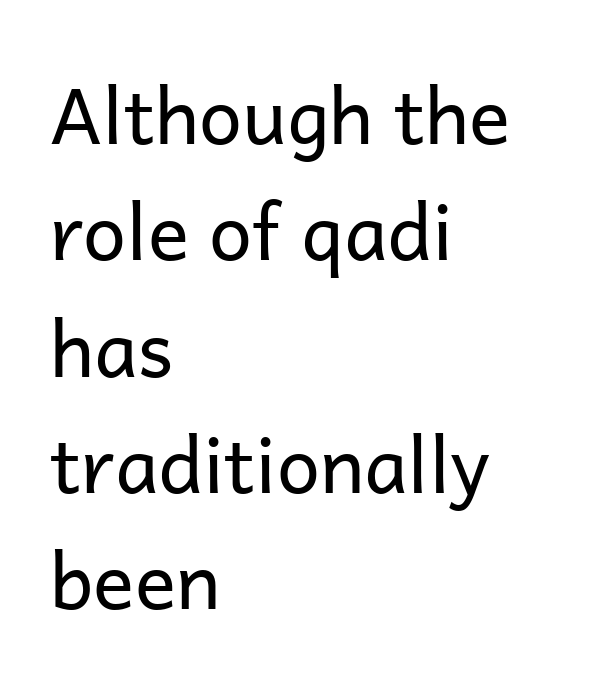
Q: Is the text bold? A: No.
Q: Is the text italic (slanted)? A: No, it is upright.
Q: Is the typeface a serif or a sans-serif typeface? A: Sans-serif.
Q: Is the text underlined? A: No.
Q: How is the paragraph aligned? A: Left-aligned.
Q: Is the spacing between letters normal or unusually wide? A: Normal.
Q: Is the spacing between lines tight, normal or loose? A: Normal.
Q: Width (condensed, normal, or wide)? A: Normal.
Q: Stroke contrast? A: Low.
Q: x-height? A: Medium.
Q: Monospaced? A: No.
